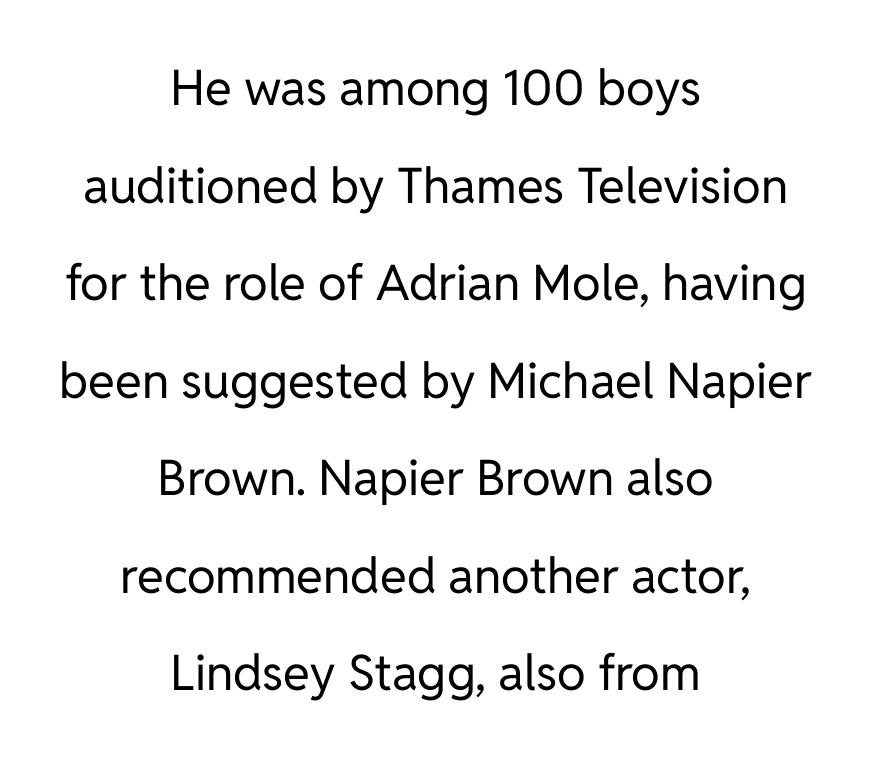
{"serif": "no", "italic": "no", "bold": "no", "weight": "regular", "width": "normal", "stroke_contrast": "low", "x_height": "medium", "monospaced": "no", "underline": "no", "align": "center", "line_spacing": "loose", "line_spacing_ratio": 1.99, "letter_spacing": "normal", "letter_spacing_em": 0.0, "glyph_px": 49}
